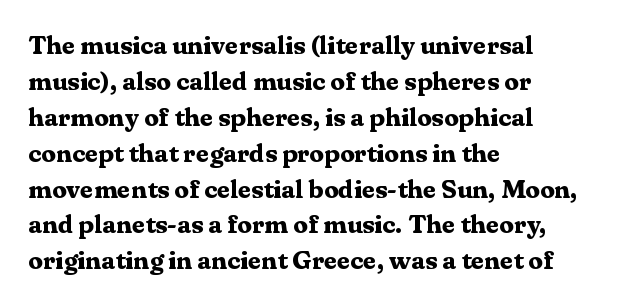
{"italic": "no", "bold": "yes", "underline": "no", "align": "left", "line_spacing": "normal", "line_spacing_ratio": 1.38, "letter_spacing": "normal", "letter_spacing_em": 0.0, "glyph_px": 26}
